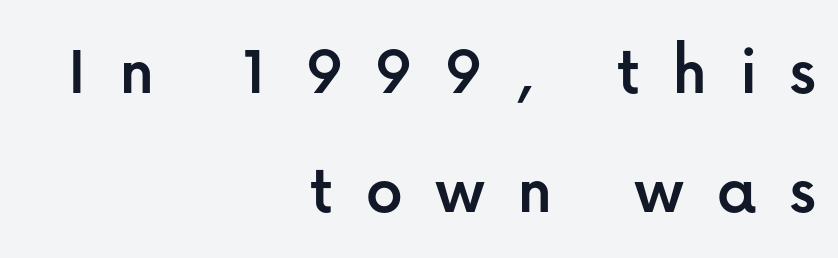
Q: Is the text italic (slanted)? A: No, it is upright.
Q: Is the typeface a serif or a sans-serif typeface? A: Sans-serif.
Q: Is the text underlined? A: No.
Q: How is the paragraph aligned? A: Right-aligned.
Q: Is the spacing between letters normal or unusually wide? A: Unusually wide.
Q: Is the spacing between lines tight, normal or loose? A: Normal.
Q: Width (condensed, normal, or wide)? A: Normal.
Q: Stroke contrast? A: Low.
Q: x-height? A: Medium.
Q: Monospaced? A: No.
